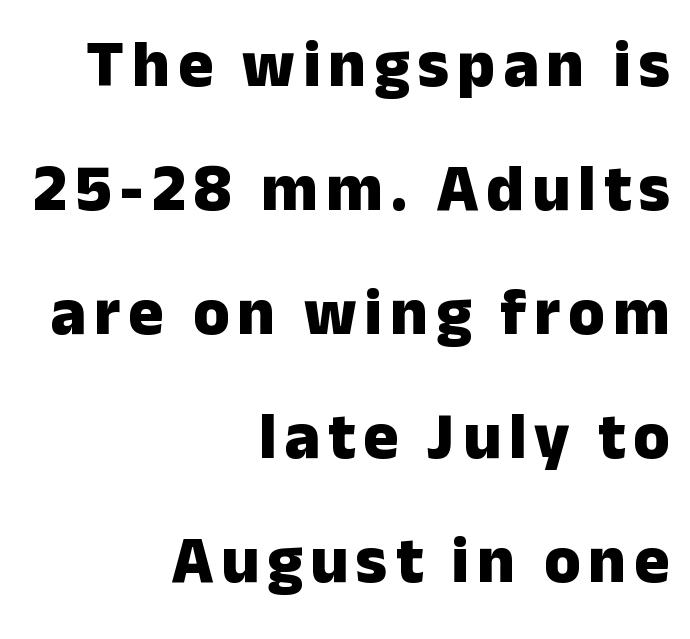
The image shows 66 px heavy sans-serif type, upright; set right-aligned, line spacing 1.88x, not underlined; low stroke contrast and a medium x-height.
